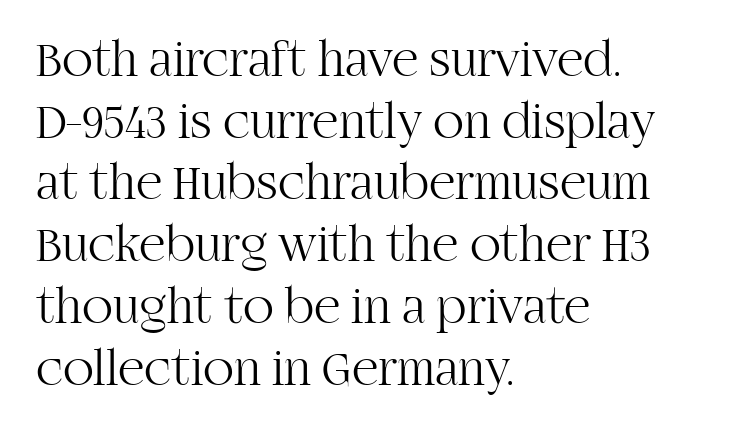
Q: Is the text bold? A: No.
Q: Is the text italic (slanted)? A: No, it is upright.
Q: Is the typeface a serif or a sans-serif typeface? A: Serif.
Q: Is the text underlined? A: No.
Q: How is the paragraph aligned? A: Left-aligned.
Q: Is the spacing between letters normal or unusually wide? A: Normal.
Q: Width (condensed, normal, or wide)? A: Normal.
Q: Stroke contrast? A: High.
Q: x-height? A: Large.
Q: Monospaced? A: No.
